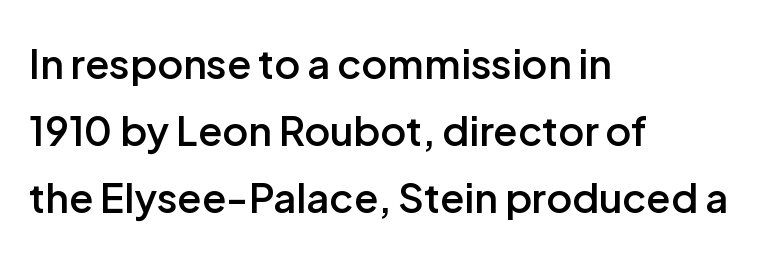
The image shows 40 px semibold sans-serif type, upright; set left-aligned, normal line spacing (1.67x), normal letter spacing, not underlined; low stroke contrast and a medium x-height.
